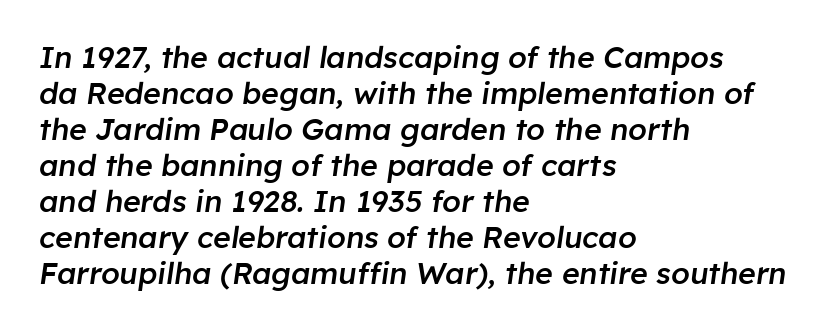
{"italic": "yes", "lean": "right", "slant_degrees": 8, "bold": "semi", "weight": "semibold", "width": "normal", "stroke_contrast": "low", "x_height": "medium", "monospaced": "no", "underline": "no", "align": "left", "line_spacing_ratio": 1.2, "letter_spacing": "normal", "letter_spacing_em": 0.0, "glyph_px": 30}
